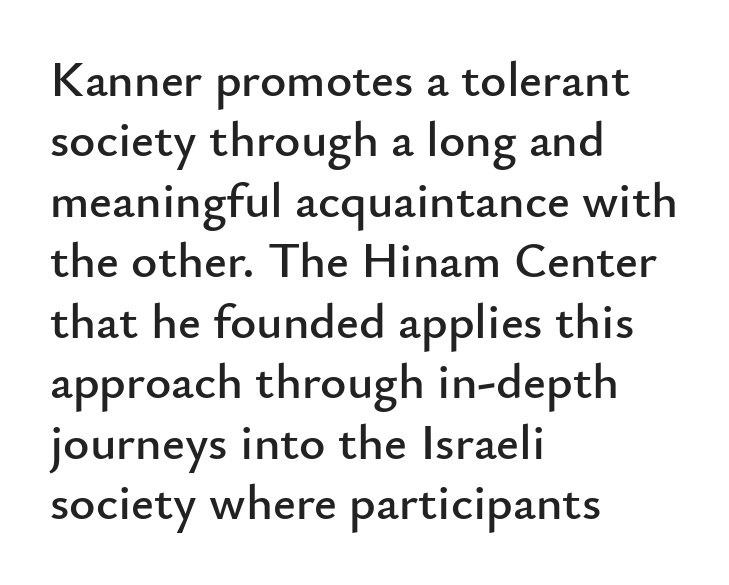
{"serif": "no", "italic": "no", "width": "normal", "stroke_contrast": "low", "x_height": "small", "monospaced": "no", "underline": "no", "align": "left", "line_spacing_ratio": 1.21, "letter_spacing": "normal", "letter_spacing_em": 0.0, "glyph_px": 50}
